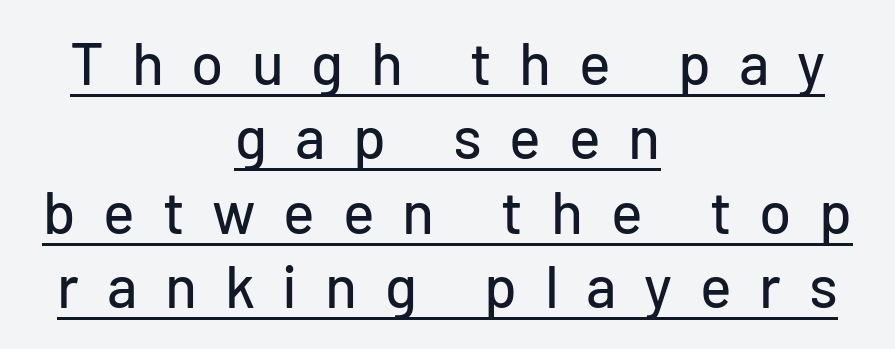
Q: Is the text italic (slanted)? A: No, it is upright.
Q: Is the typeface a serif or a sans-serif typeface? A: Sans-serif.
Q: Is the text underlined? A: Yes.
Q: How is the paragraph aligned? A: Centered.
Q: Is the spacing between letters normal or unusually wide? A: Unusually wide.
Q: Is the spacing between lines tight, normal or loose? A: Normal.
Q: Width (condensed, normal, or wide)? A: Normal.
Q: Stroke contrast? A: Low.
Q: x-height? A: Medium.
Q: Monospaced? A: No.
